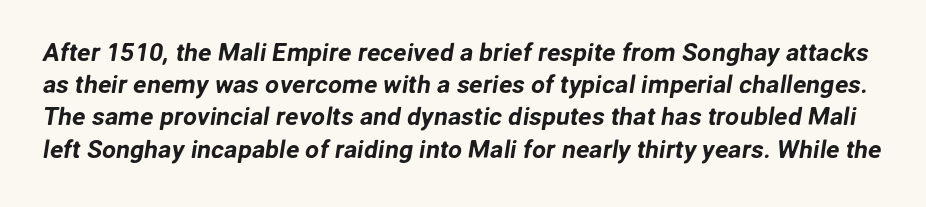
Q: Is the text underlined? A: No.
Q: Is the spacing between letters normal or unusually wide? A: Normal.
Q: Is the spacing between lines tight, normal or loose? A: Normal.
